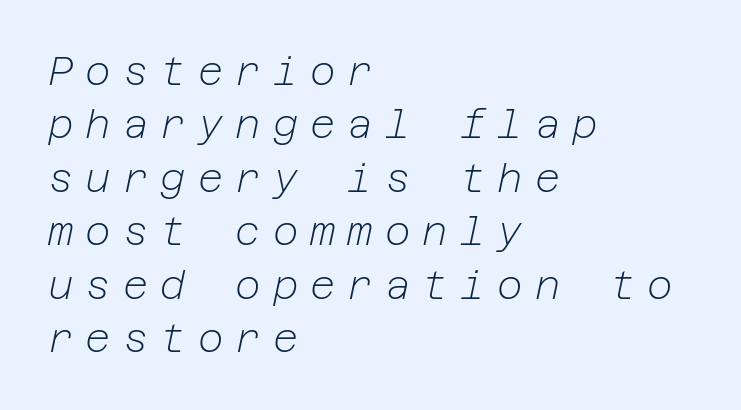
Q: Is the text bold? A: No.
Q: Is the text italic (slanted)? A: Yes, it leans right by about 12 degrees.
Q: Is the text underlined? A: No.
Q: How is the paragraph aligned? A: Left-aligned.
Q: Is the spacing between letters normal or unusually wide? A: Unusually wide.
Q: Is the spacing between lines tight, normal or loose? A: Normal.
Q: Width (condensed, normal, or wide)? A: Normal.
Q: Stroke contrast? A: Low.
Q: x-height? A: Medium.
